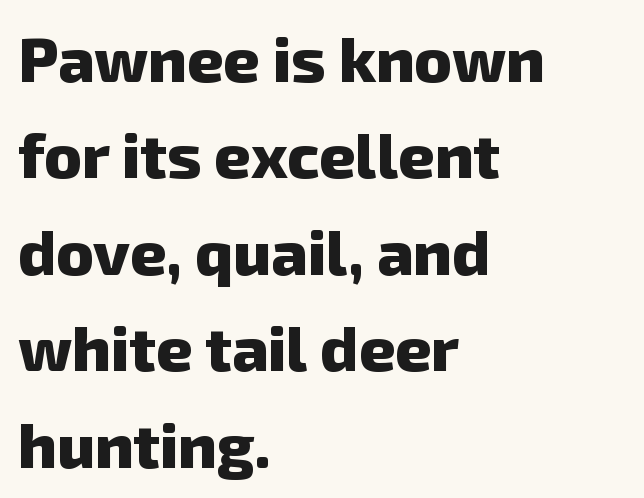
Q: Is the text bold? A: Yes.
Q: Is the typeface a serif or a sans-serif typeface? A: Sans-serif.
Q: Is the text underlined? A: No.
Q: How is the paragraph aligned? A: Left-aligned.
Q: Is the spacing between letters normal or unusually wide? A: Normal.
Q: Is the spacing between lines tight, normal or loose? A: Normal.
Q: Width (condensed, normal, or wide)? A: Normal.
Q: Stroke contrast? A: Low.
Q: x-height? A: Medium.
Q: Monospaced? A: No.
